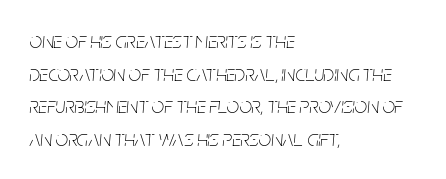
No heavy texture on the line: the type isn't bold. If you drew a ruler down the left edge, every line would touch it. Italic: yes, the glyphs are oblique. Vertical spacing — default.
